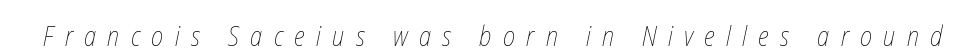
Compared with a typical body face, this is equally light or lighter still. There is plenty of visible air inserted between adjacent glyphs. This rendering features lettering with no underline.
